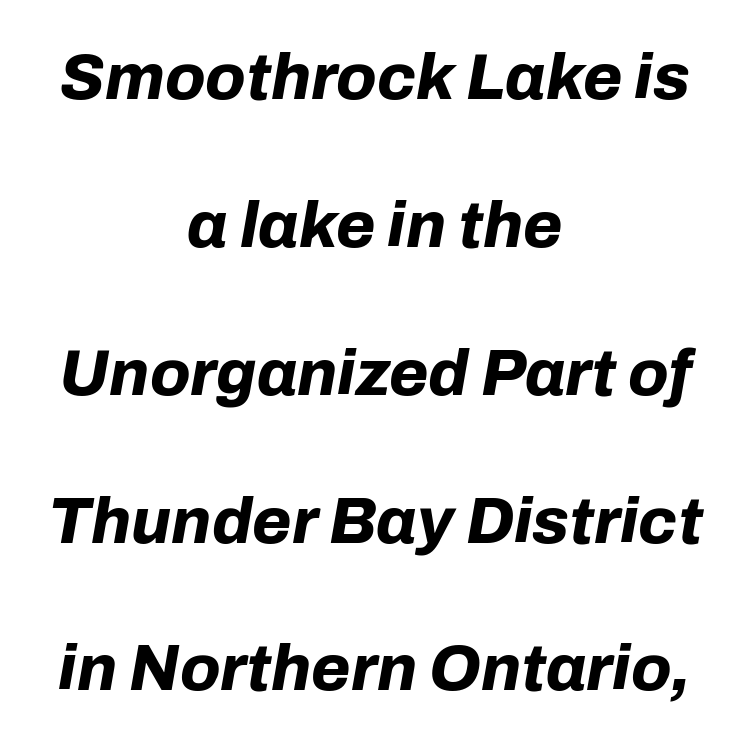
{"italic": "yes", "lean": "right", "slant_degrees": 10, "bold": "yes", "weight": "bold", "width": "normal", "stroke_contrast": "low", "x_height": "medium", "monospaced": "no", "underline": "no", "align": "center", "line_spacing": "loose", "line_spacing_ratio": 2.31, "letter_spacing": "normal", "letter_spacing_em": 0.0, "glyph_px": 64}
